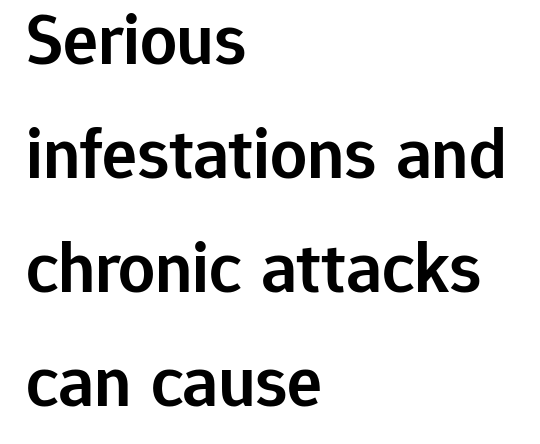
The image shows 73 px semibold sans-serif type, upright; set left-aligned, normal line spacing (1.56x), normal letter spacing, not underlined; low stroke contrast and a medium x-height.
